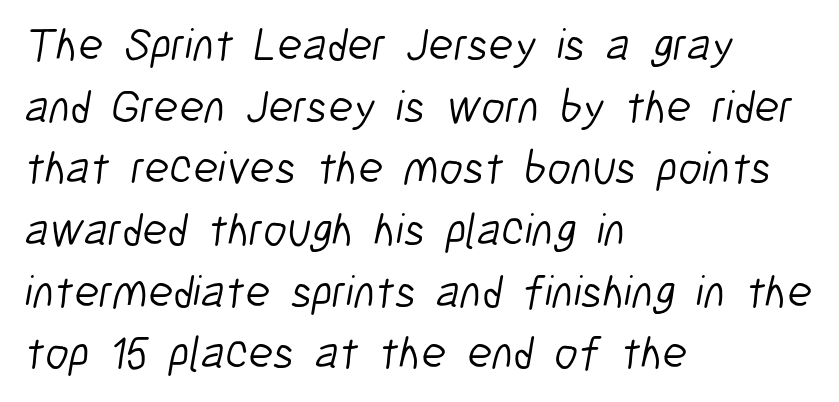
{"serif": "no", "bold": "no", "weight": "light", "width": "condensed", "stroke_contrast": "low", "x_height": "medium", "monospaced": "no", "underline": "no", "align": "left", "line_spacing": "normal", "line_spacing_ratio": 1.34, "letter_spacing": "normal", "letter_spacing_em": 0.0, "glyph_px": 46}
